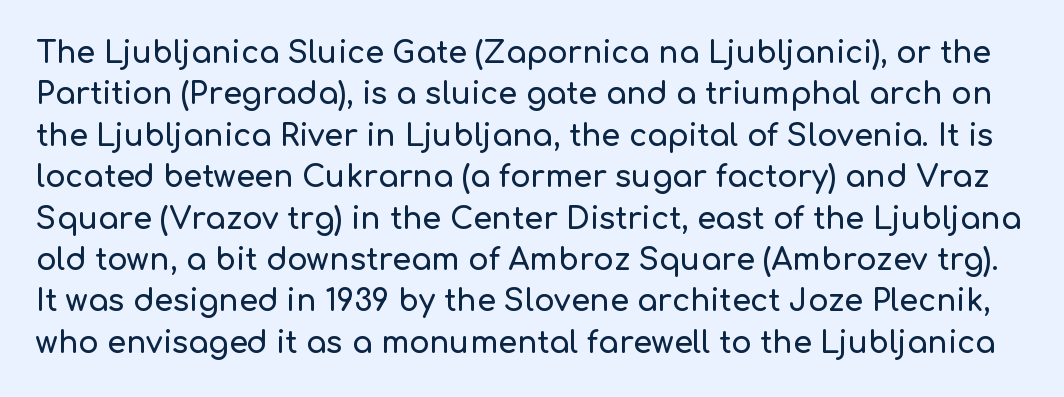
Here the glyphs are tracked normally, forming tight word shapes. Is this a sans? Yes — the strokes have no serifs. Think of a printed novel: that variable character pitch is what you see here. No word sits above an underline. The leading is moderate, giving the passage an even texture.
